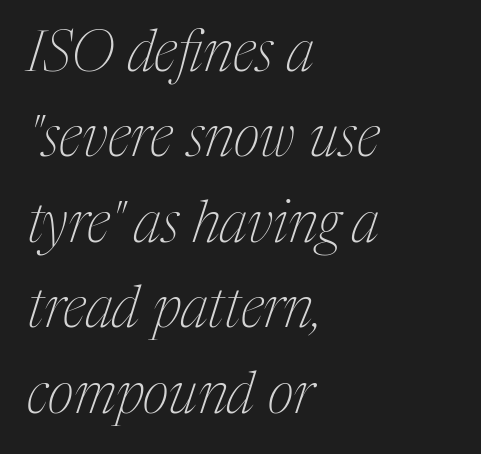
Q: Is the text bold? A: No.
Q: Is the text italic (slanted)? A: Yes, it leans right by about 17 degrees.
Q: Is the typeface a serif or a sans-serif typeface? A: Serif.
Q: Is the text underlined? A: No.
Q: How is the paragraph aligned? A: Left-aligned.
Q: Is the spacing between letters normal or unusually wide? A: Normal.
Q: Is the spacing between lines tight, normal or loose? A: Normal.
Q: Width (condensed, normal, or wide)? A: Condensed.
Q: Stroke contrast? A: Medium.
Q: x-height? A: Medium.
Q: Monospaced? A: No.
